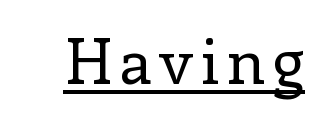
Q: Is the text bold? A: No.
Q: Is the text italic (slanted)? A: No, it is upright.
Q: Is the typeface a serif or a sans-serif typeface? A: Serif.
Q: Is the text underlined? A: Yes.
Q: Width (condensed, normal, or wide)? A: Normal.
Q: Stroke contrast? A: Low.
Q: x-height? A: Medium.
Q: Monospaced? A: No.
